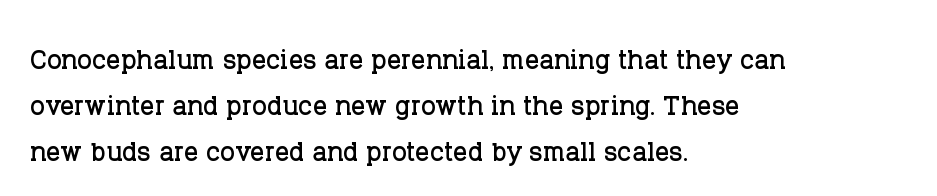
{"serif": "yes", "italic": "no", "width": "normal", "stroke_contrast": "low", "x_height": "large", "monospaced": "no", "underline": "no", "align": "left", "line_spacing": "normal", "line_spacing_ratio": 1.32, "letter_spacing": "normal", "letter_spacing_em": 0.0, "glyph_px": 35}
